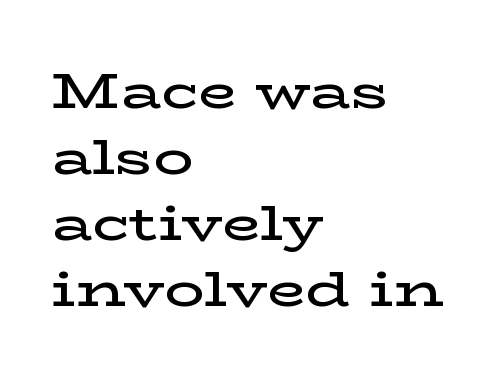
The image shows 50 px semibold, wide serif type, upright; set left-aligned, normal line spacing (1.32x), normal letter spacing, not underlined; low stroke contrast and a medium x-height.
